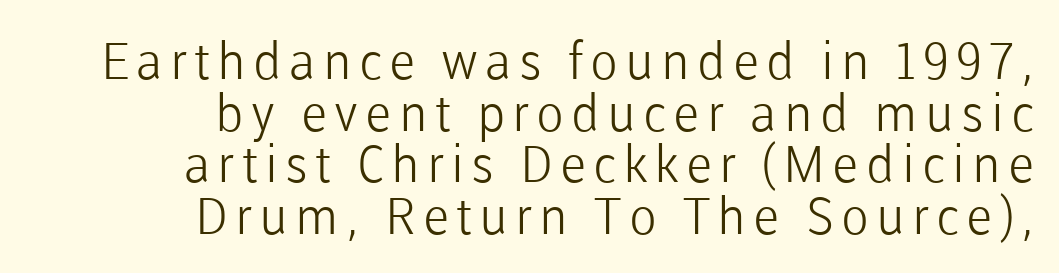
The passage shown is typed in a proportional face where columns would drift. Letters rest on an invisible, unmarked baseline. The block of text is dense from top to bottom, with scant space between rows. Summary of weight: not heavy and not bold. Italic: no, the glyphs are upright roman. Line ends are locked; line starts wander.
